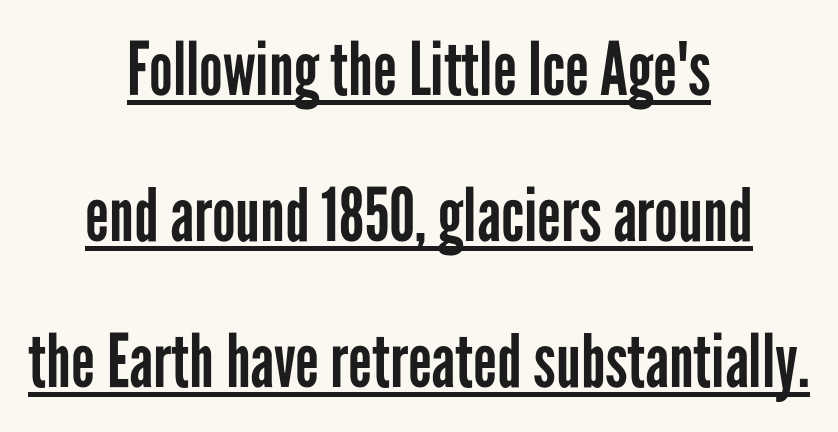
The image shows 74 px regular-weight, condensed sans-serif type, upright; set centered, loose line spacing (1.97x), normal letter spacing, underlined; low stroke contrast and a medium x-height.
